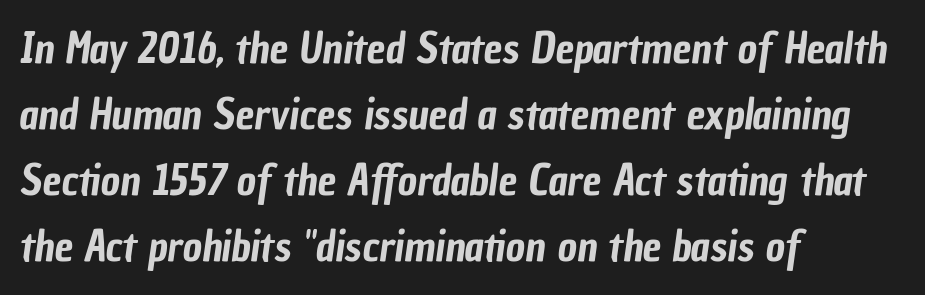
Q: Is the typeface a serif or a sans-serif typeface? A: Sans-serif.
Q: Is the text underlined? A: No.
Q: How is the paragraph aligned? A: Left-aligned.
Q: Is the spacing between letters normal or unusually wide? A: Normal.
Q: Is the spacing between lines tight, normal or loose? A: Normal.
Q: Width (condensed, normal, or wide)? A: Condensed.
Q: Stroke contrast? A: Low.
Q: x-height? A: Medium.
Q: Monospaced? A: No.
